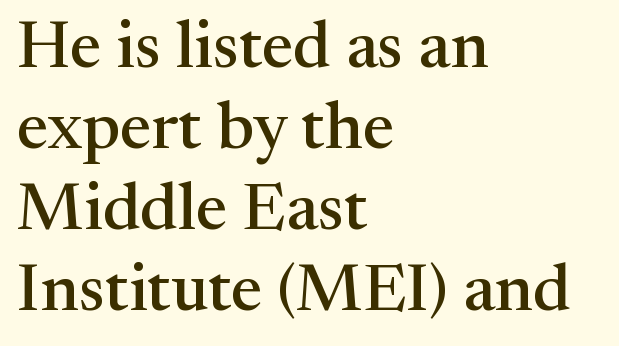
Q: Is the text italic (slanted)? A: No, it is upright.
Q: Is the typeface a serif or a sans-serif typeface? A: Serif.
Q: Is the text underlined? A: No.
Q: How is the paragraph aligned? A: Left-aligned.
Q: Is the spacing between letters normal or unusually wide? A: Normal.
Q: Width (condensed, normal, or wide)? A: Normal.
Q: Stroke contrast? A: Medium.
Q: x-height? A: Medium.
Q: Monospaced? A: No.
